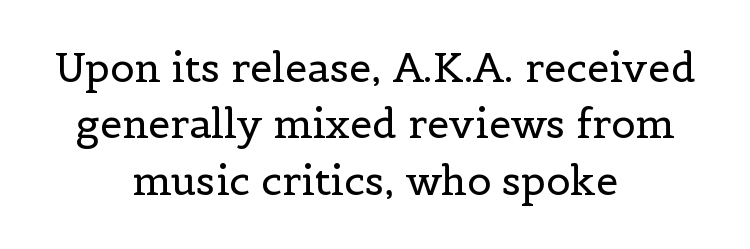
{"serif": "yes", "italic": "no", "bold": "no", "weight": "regular", "width": "normal", "x_height": "medium", "monospaced": "no", "underline": "no", "align": "center", "line_spacing": "normal", "line_spacing_ratio": 1.41, "letter_spacing": "normal", "letter_spacing_em": 0.0, "glyph_px": 40}
